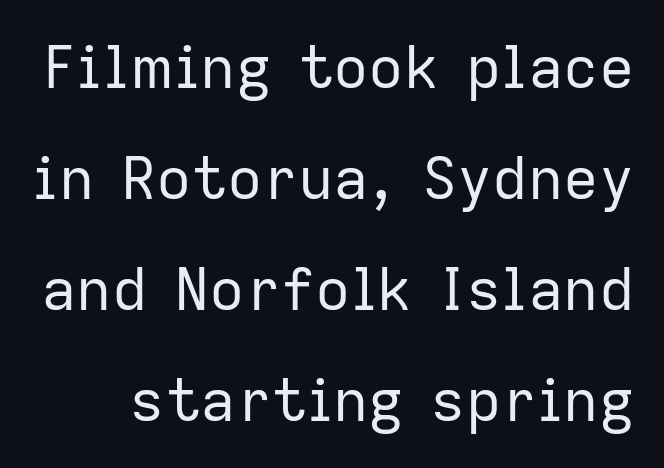
The image shows 59 px regular-weight sans-serif type, upright; set line spacing 1.88x, normal letter spacing, not underlined; low stroke contrast and a medium x-height.
